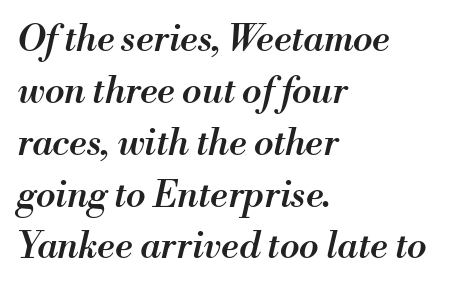
Each new line begins a customary step beneath the previous one. Check under the words: just untouched page. The letters are semibold — heavier than regular but short of a full bold. Observe the lean: these are italic letterforms. Spacing between characters is what you'd get straight out of the box. Where is the straight margin? On the left.
